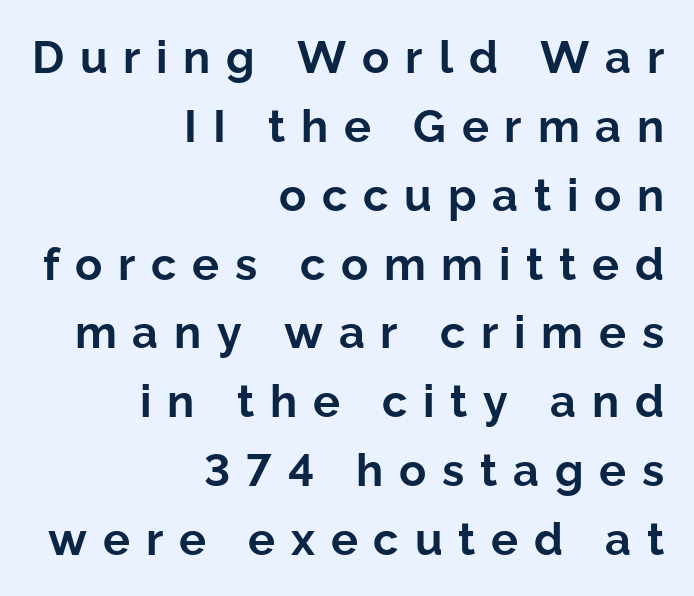
{"serif": "no", "italic": "no", "bold": "yes", "weight": "bold", "width": "normal", "stroke_contrast": "low", "x_height": "medium", "monospaced": "no", "underline": "no", "align": "right", "line_spacing": "normal", "line_spacing_ratio": 1.53, "letter_spacing": "wide", "letter_spacing_em": 0.35, "glyph_px": 45}
